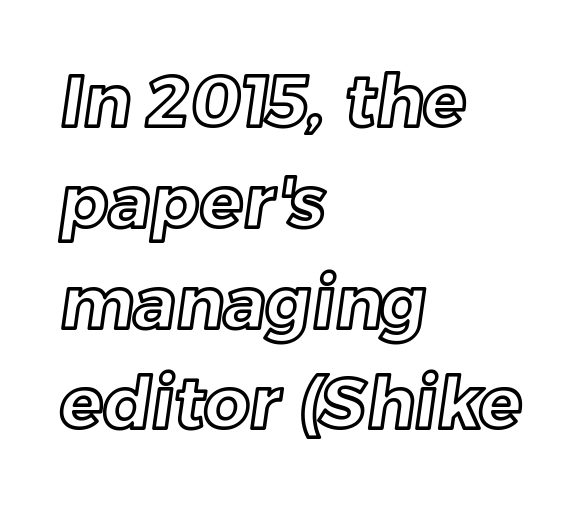
The image shows 71 px text type; set left-aligned, normal line spacing (1.42x), normal letter spacing, not underlined; a medium x-height.
